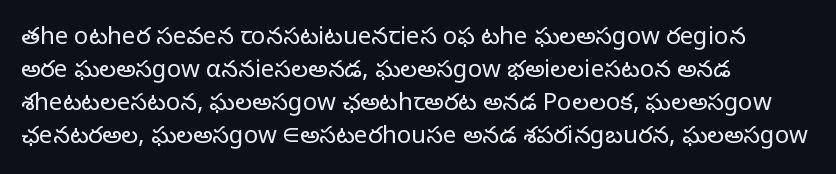
The image shows 24 px text type, upright; set left-aligned, normal line spacing (1.37x), normal letter spacing, not underlined.
